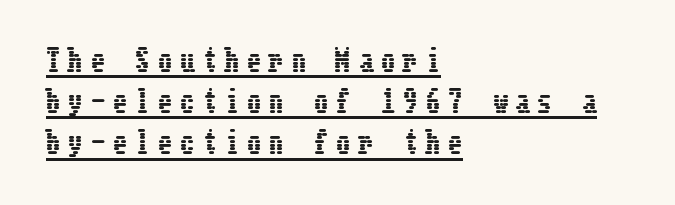
Beneath each row of characters lies a ruled line. Does the leading feel generous? No, just average. Style check: upright. The text block is weighted toward the left margin, trailing off unevenly rightward.
